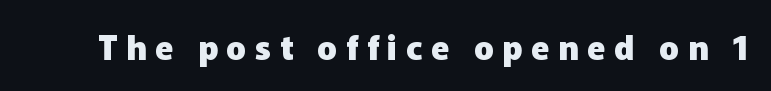
You can tell it's not italic because the verticals are truly vertical. Any mark beneath the type? The region is blank. Classification — sans serif. Think of a printed novel: that variable character pitch is what you see here. Inter-character spacing is expanded well beyond the font's built-in metrics.
